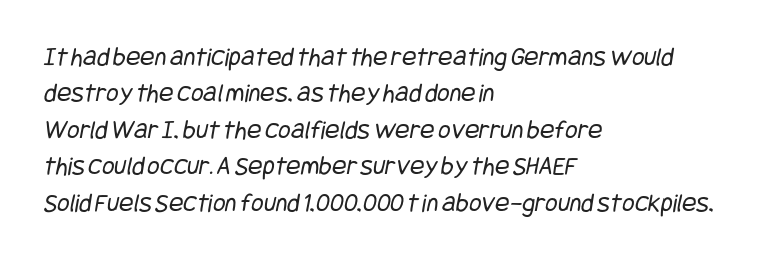
In terms of leading, this rendering sits right in the middle. This rendering features lettering with no underline. Is this a heavy cut? Hardly; it is regular or lighter. Tracking value appears to be zero — textbook default spacing. Left-aligned paragraph, ragged on the right.
